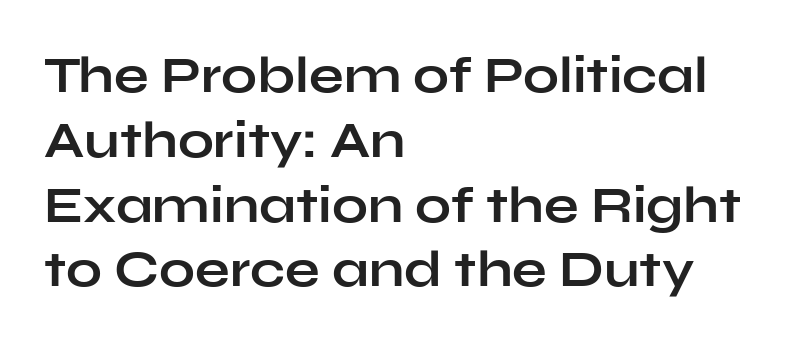
Q: Is the text bold? A: Yes.
Q: Is the text italic (slanted)? A: No, it is upright.
Q: Is the typeface a serif or a sans-serif typeface? A: Sans-serif.
Q: Is the text underlined? A: No.
Q: How is the paragraph aligned? A: Left-aligned.
Q: Is the spacing between letters normal or unusually wide? A: Normal.
Q: Is the spacing between lines tight, normal or loose? A: Normal.
Q: Width (condensed, normal, or wide)? A: Wide.
Q: Stroke contrast? A: Low.
Q: x-height? A: Medium.
Q: Monospaced? A: No.
